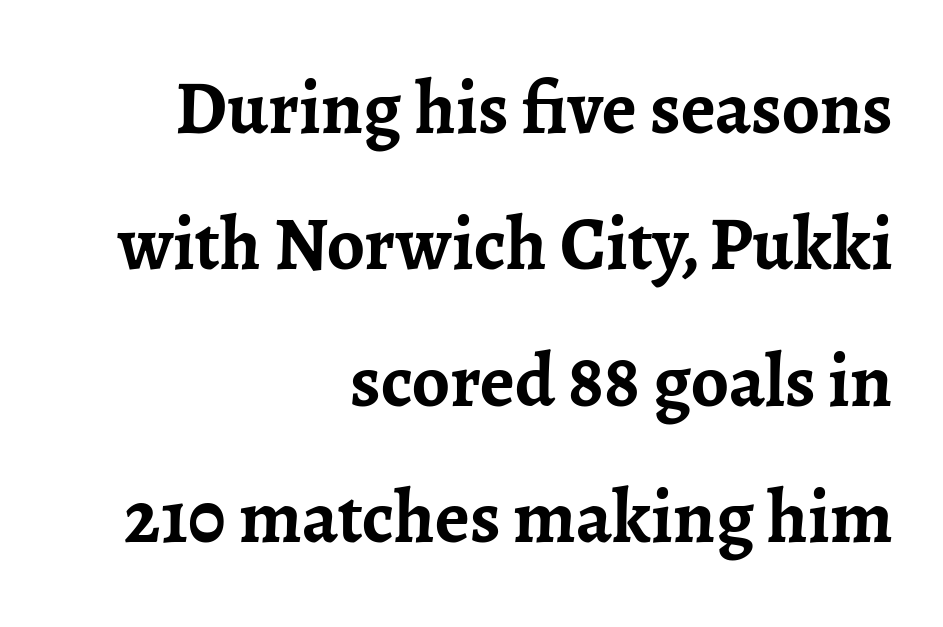
{"serif": "yes", "italic": "no", "bold": "yes", "weight": "semibold", "width": "normal", "stroke_contrast": "low", "x_height": "medium", "monospaced": "no", "underline": "no", "align": "right", "line_spacing_ratio": 1.82, "letter_spacing": "normal", "letter_spacing_em": 0.0, "glyph_px": 75}
